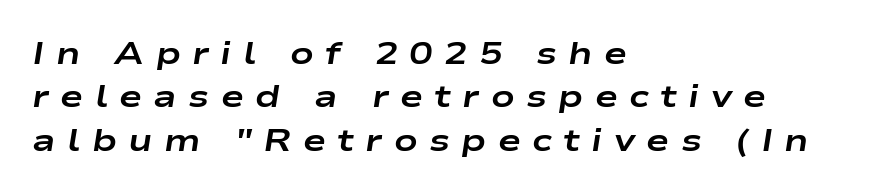
The image shows 31 px bold, wide type, italic (leaning right); set left-aligned, normal line spacing (1.4x), unusually wide letter spacing (+0.37 em), not underlined; low stroke contrast and a medium x-height.
